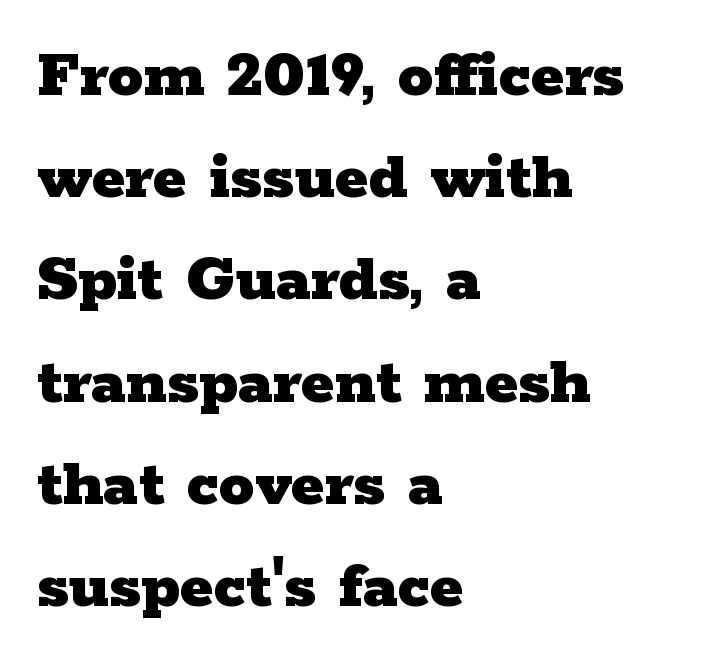
The image shows 71 px heavy, wide serif type, upright; set left-aligned, normal line spacing (1.44x), normal letter spacing, not underlined; low stroke contrast and a medium x-height.
